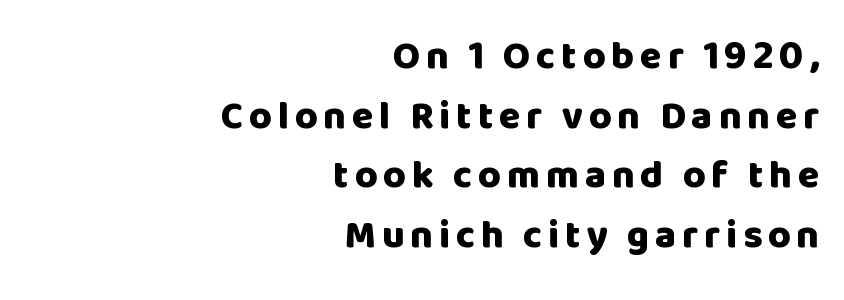
The image shows 39 px heavy sans-serif type, upright; set right-aligned, normal line spacing (1.53x), not underlined; low stroke contrast and a large x-height.
